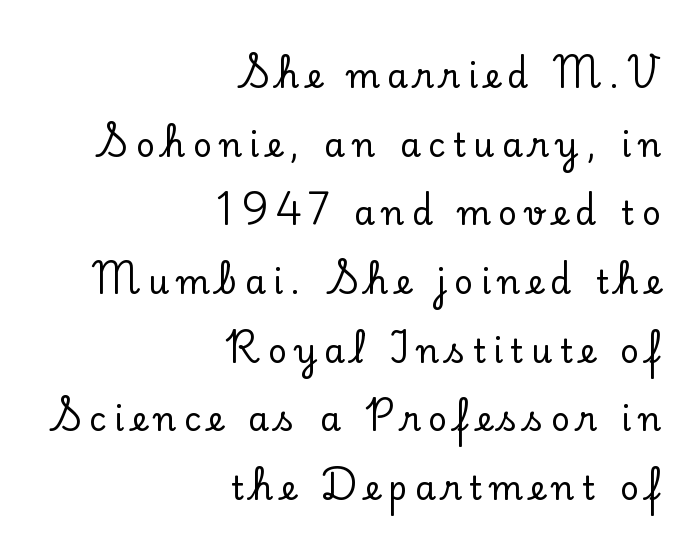
The image shows 33 px serif type, upright; set right-aligned, loose line spacing (2.08x), unusually wide letter spacing (+0.23 em), not underlined; low stroke contrast and a small x-height.
